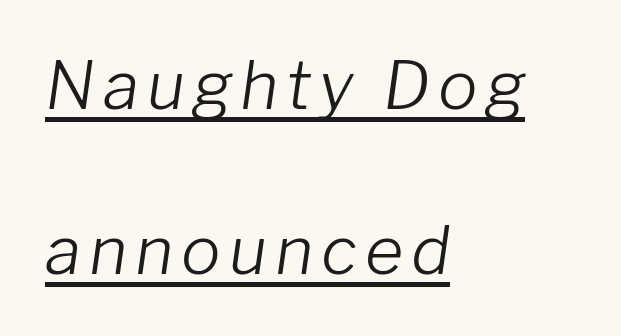
The image shows 66 px light type, italic (leaning right); set left-aligned, loose line spacing (2.5x), underlined; low stroke contrast and a medium x-height.
